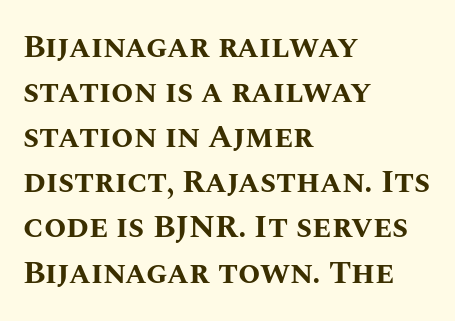
{"italic": "no", "bold": "yes", "weight": "bold", "width": "normal", "stroke_contrast": "medium", "x_height": "large", "monospaced": "no", "underline": "no", "align": "left", "line_spacing": "normal", "line_spacing_ratio": 1.41, "letter_spacing": "normal", "letter_spacing_em": 0.0, "glyph_px": 32}
